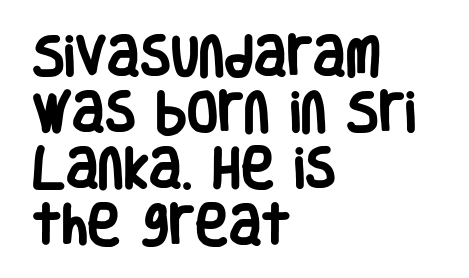
Q: Is the text bold? A: Yes.
Q: Is the text italic (slanted)? A: No, it is upright.
Q: Is the typeface a serif or a sans-serif typeface? A: Sans-serif.
Q: Is the text underlined? A: No.
Q: How is the paragraph aligned? A: Left-aligned.
Q: Is the spacing between letters normal or unusually wide? A: Normal.
Q: Is the spacing between lines tight, normal or loose? A: Normal.
Q: Width (condensed, normal, or wide)? A: Condensed.
Q: Stroke contrast? A: Low.
Q: x-height? A: Large.
Q: Monospaced? A: No.
